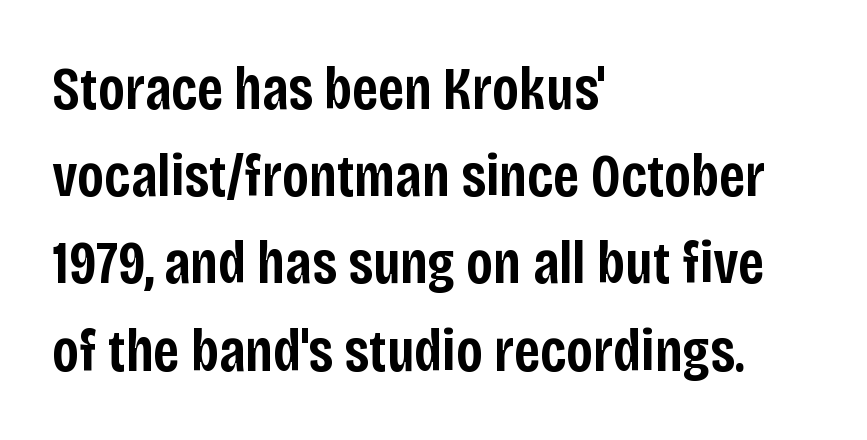
When letters stand straight like this, we call the style roman or upright. There is no visible air inserted between adjacent glyphs. To sum up the face: it is a sans, with no serifs. Bold? Not quite — semibold, heavier than regular but stopping short.
